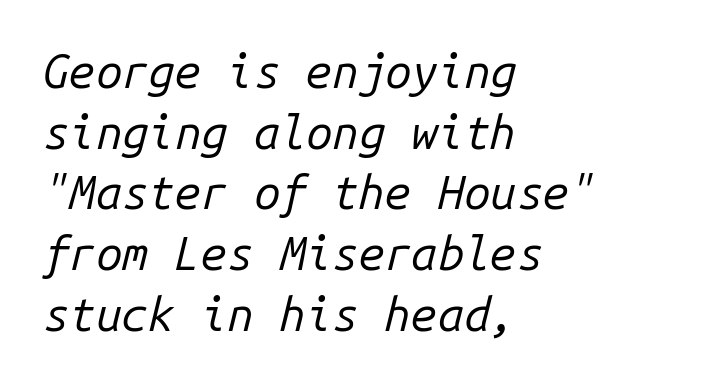
Q: Is the text bold? A: No.
Q: Is the text italic (slanted)? A: Yes, it leans right by about 14 degrees.
Q: Is the text underlined? A: No.
Q: How is the paragraph aligned? A: Left-aligned.
Q: Is the spacing between letters normal or unusually wide? A: Normal.
Q: Is the spacing between lines tight, normal or loose? A: Normal.
Q: Width (condensed, normal, or wide)? A: Normal.
Q: Stroke contrast? A: Low.
Q: x-height? A: Medium.
Q: Monospaced? A: Yes.
